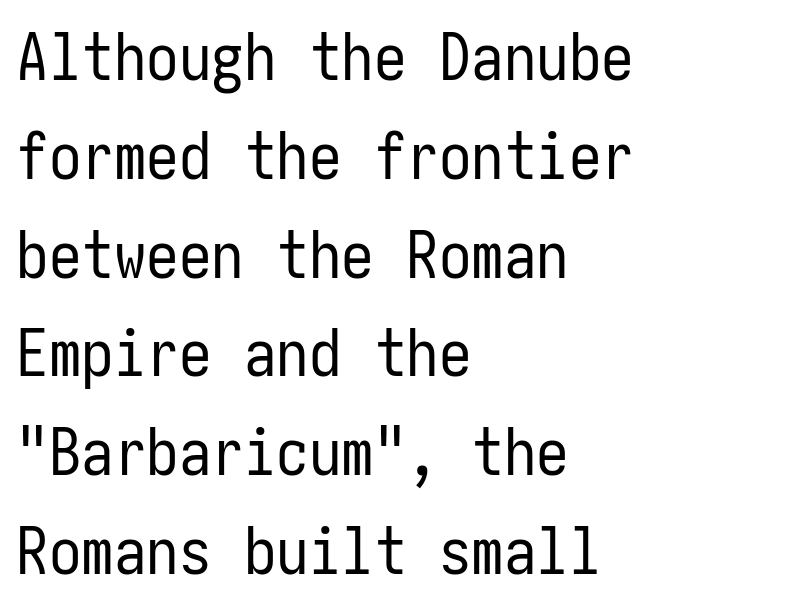
{"serif": "no", "italic": "no", "bold": "no", "weight": "regular", "width": "condensed", "stroke_contrast": "low", "x_height": "medium", "underline": "no", "align": "left", "line_spacing": "normal", "line_spacing_ratio": 1.52, "letter_spacing": "normal", "letter_spacing_em": 0.0, "glyph_px": 65}
